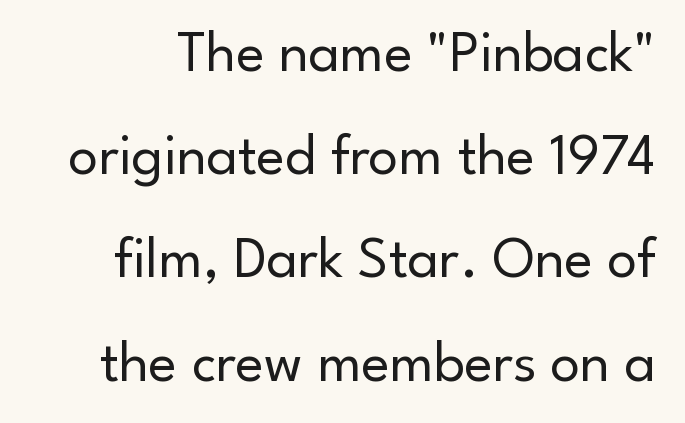
Here the designer chose a conventional face with non-uniform glyph widths. Descenders hang freely into open space. You can tell from the bare stems that sans-serif type was used. What stands out about the letter spacing? Nothing — it is the standard amount. No heavy texture on the line: the type isn't bold. The typography opts for an upright posture over an oblique one.
